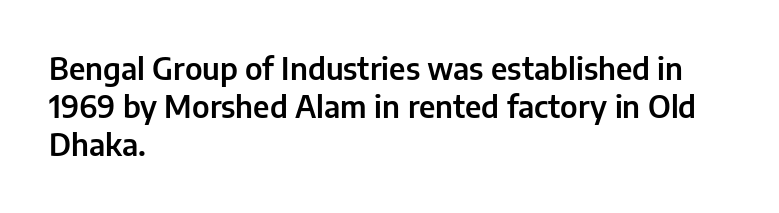
{"serif": "no", "italic": "no", "width": "normal", "stroke_contrast": "low", "x_height": "medium", "monospaced": "no", "underline": "no", "align": "left", "line_spacing": "normal", "line_spacing_ratio": 1.27, "letter_spacing": "normal", "letter_spacing_em": 0.0, "glyph_px": 30}
